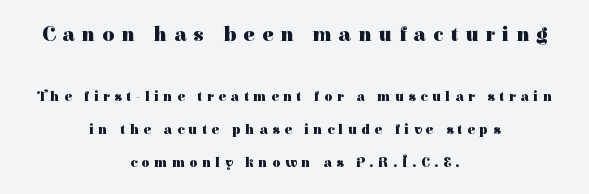
The image shows 21 px bold type, upright; set centered, loose line spacing (2.36x), unusually wide letter spacing (+0.33 em), not underlined; the first (top) block is 1.5x larger.
